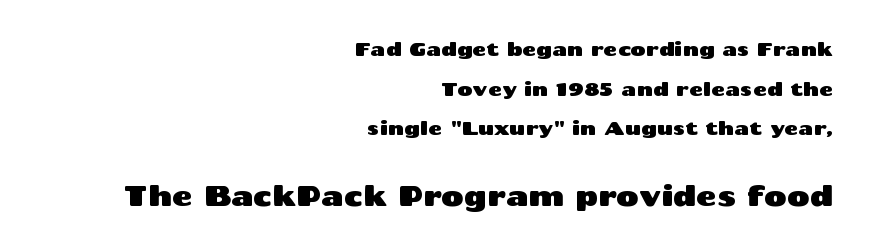
The image shows 28 px wide sans-serif type, upright; set right-aligned, loose line spacing (2.08x), normal letter spacing, not underlined; the second (bottom) block is 1.47x larger; medium stroke contrast and a medium x-height.
